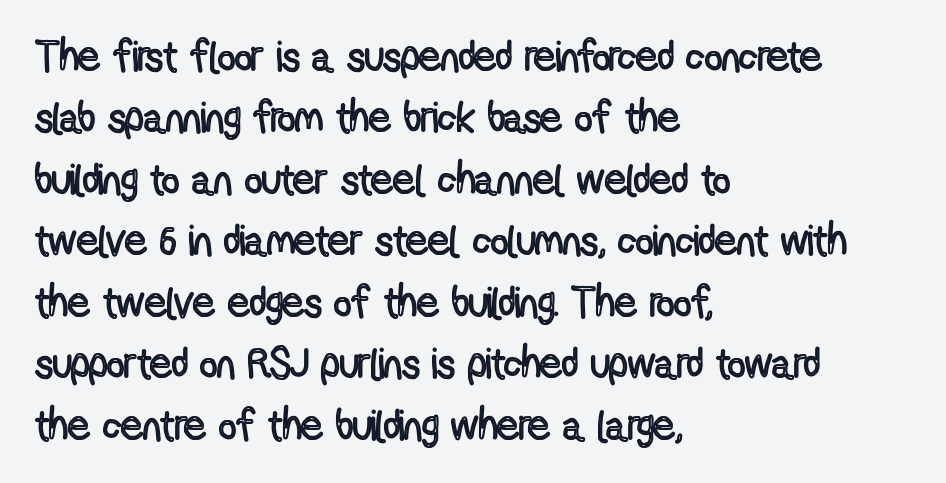
{"italic": "no", "width": "condensed", "x_height": "medium", "monospaced": "no", "underline": "no", "align": "left", "line_spacing": "normal", "line_spacing_ratio": 1.43, "letter_spacing": "normal", "letter_spacing_em": 0.0, "glyph_px": 43}
